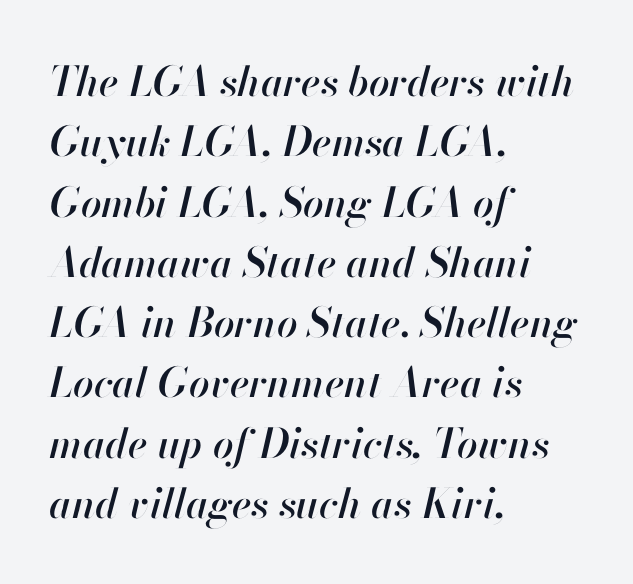
{"italic": "yes", "lean": "right", "slant_degrees": 13, "width": "normal", "stroke_contrast": "high", "x_height": "small", "monospaced": "no", "underline": "no", "align": "left", "line_spacing": "normal", "line_spacing_ratio": 1.47, "letter_spacing": "normal", "letter_spacing_em": 0.0, "glyph_px": 41}
